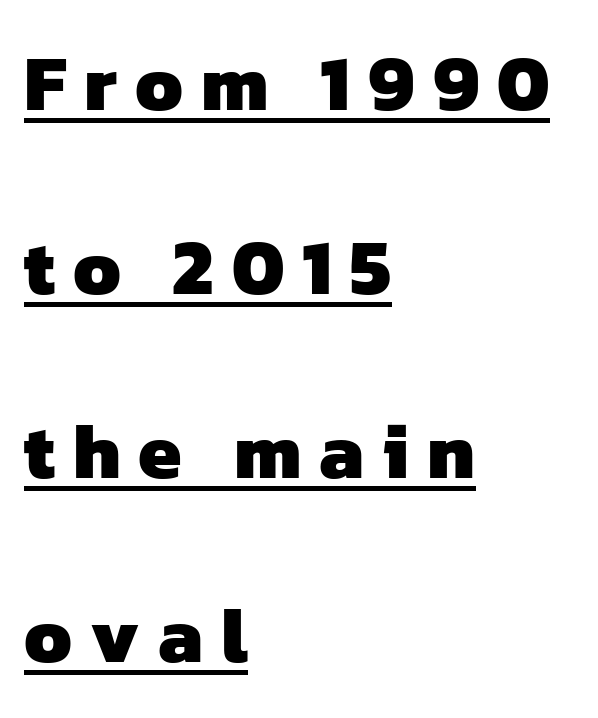
{"serif": "no", "bold": "yes", "weight": "heavy", "width": "normal", "stroke_contrast": "low", "x_height": "medium", "monospaced": "no", "underline": "yes", "align": "left", "line_spacing": "loose", "line_spacing_ratio": 2.36, "letter_spacing": "wide", "letter_spacing_em": 0.23, "glyph_px": 78}
